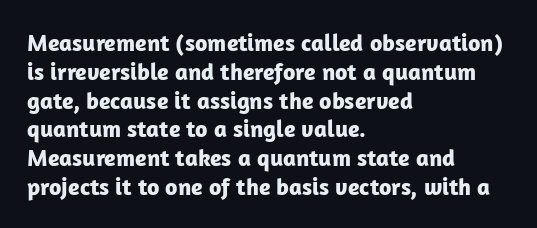
{"italic": "no", "bold": "yes", "underline": "no", "align": "left", "line_spacing_ratio": 1.2, "letter_spacing": "normal", "letter_spacing_em": 0.0, "glyph_px": 24}
